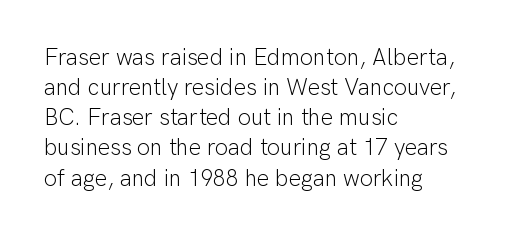
The image shows 23 px text type, upright; set left-aligned, normal line spacing (1.31x), normal letter spacing, not underlined.
